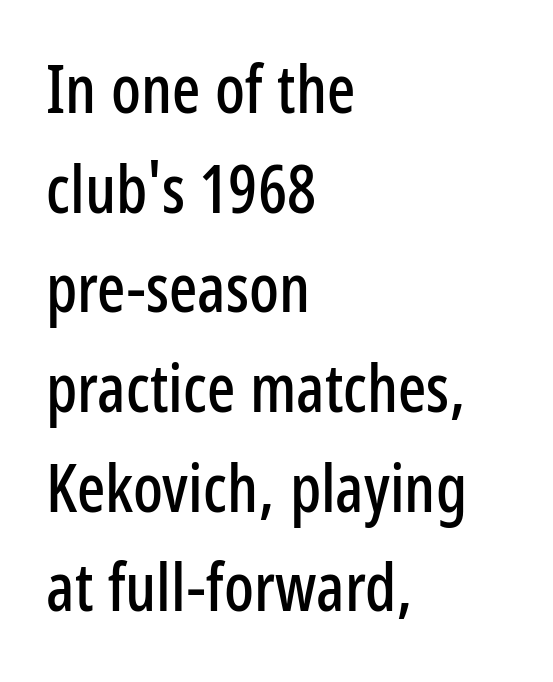
The vertical gap from one line to the next is medium. Think of a printed novel: that variable character pitch is what you see here. Letter spacing: default. The passage shown is typeset with a sans-serif family. Bare-footed words on every line.
